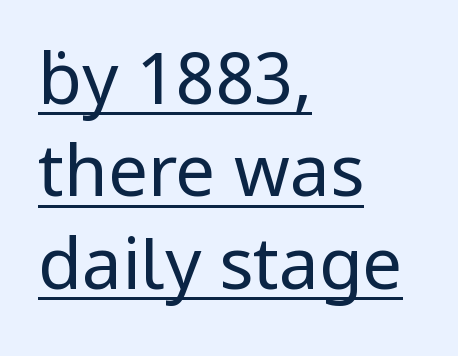
The image shows 71 px regular-weight sans-serif type, upright; set left-aligned, normal line spacing (1.3x), normal letter spacing, underlined; low stroke contrast and a medium x-height.
